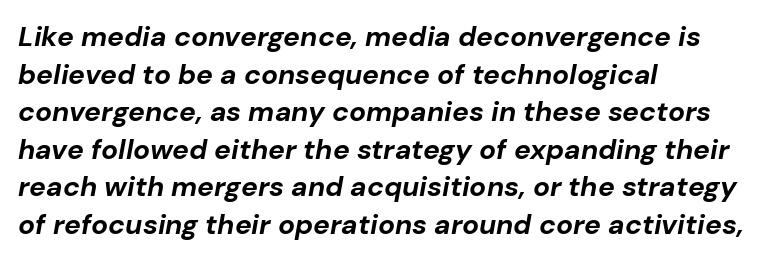
The text carries the slant typical of an italic or oblique font. Think of a printed novel: that variable character pitch is what you see here. Tracking here is standard; glyphs follow each other at the usual distance. Layout note: lines flush left. The face used here has the dense, thick strokes of a bold. Has an underline been added? It has not.
